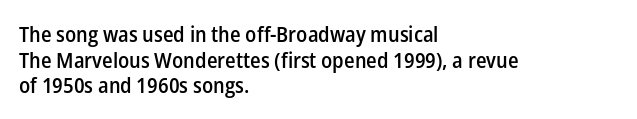
{"italic": "no", "bold": "semi", "underline": "no", "align": "left", "line_spacing_ratio": 1.22, "letter_spacing": "normal", "letter_spacing_em": 0.0, "glyph_px": 21}
